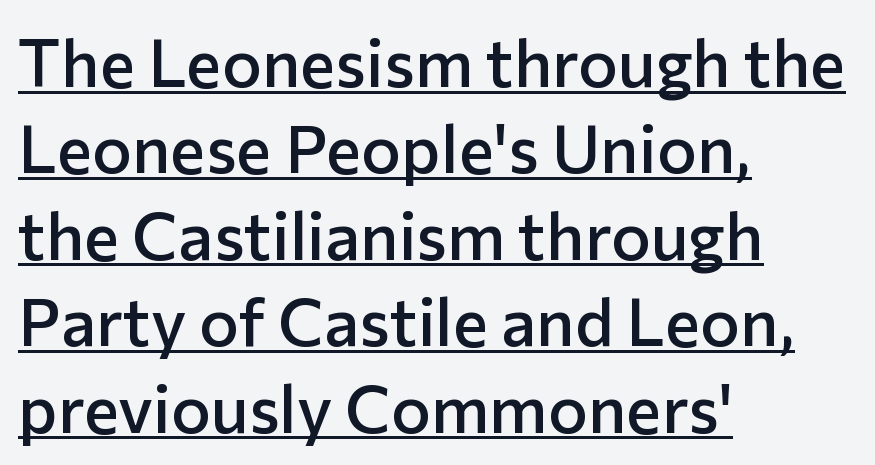
The rows are spaced the way most documents space them. Bold? Not quite — semibold, heavier than regular but stopping short. The compositor pushed each line to the left boundary. The letters sit at their default tracking, neither squeezed nor spread. What kind of face is this? One without serifs — a sans. Character widths vary here, with narrow letters taking less room than wide ones.
